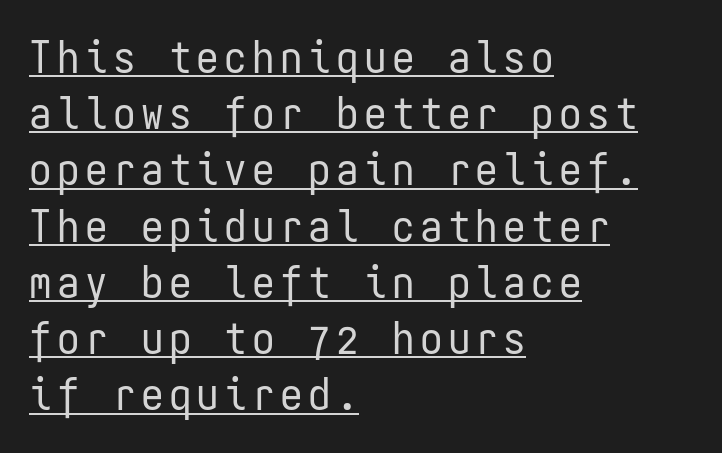
Q: Is the text bold? A: No.
Q: Is the text italic (slanted)? A: No, it is upright.
Q: Is the typeface a serif or a sans-serif typeface? A: Sans-serif.
Q: Is the text underlined? A: Yes.
Q: How is the paragraph aligned? A: Left-aligned.
Q: Is the spacing between lines tight, normal or loose? A: Normal.
Q: Width (condensed, normal, or wide)? A: Condensed.
Q: Stroke contrast? A: Low.
Q: x-height? A: Medium.
Q: Monospaced? A: Yes.
